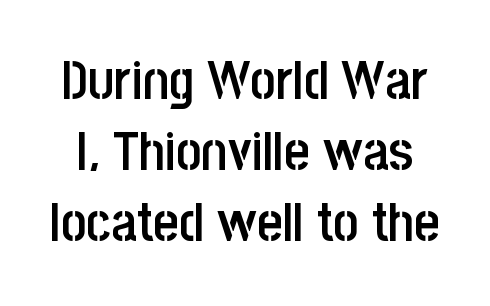
The image shows 55 px semibold, condensed sans-serif type, upright; set normal line spacing (1.29x), normal letter spacing, not underlined; low stroke contrast and a large x-height.
